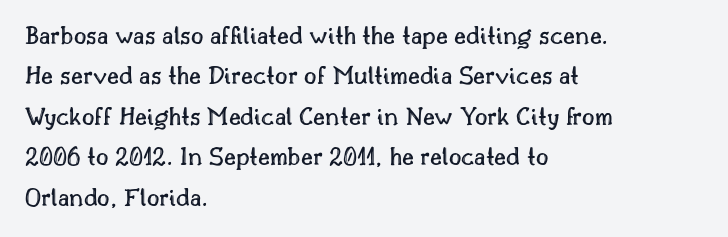
No italicization has been applied; the sample stays upright. This block has exactly the height ordinary leading produces. Students, note that the glyphs here touch the page at normal intervals. Typeset ragged right — the left edge is the straight one.
